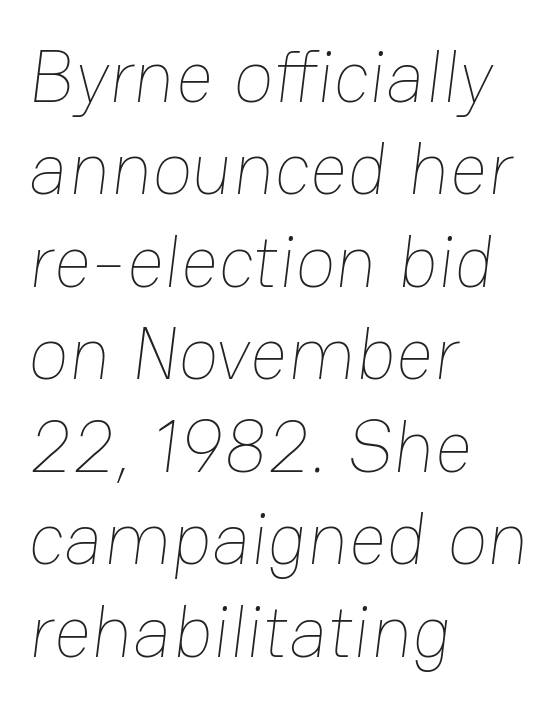
{"bold": "no", "weight": "thin", "width": "normal", "stroke_contrast": "low", "x_height": "medium", "monospaced": "no", "underline": "no", "align": "left", "line_spacing": "normal", "line_spacing_ratio": 1.25, "letter_spacing": "normal", "letter_spacing_em": 0.0, "glyph_px": 74}
